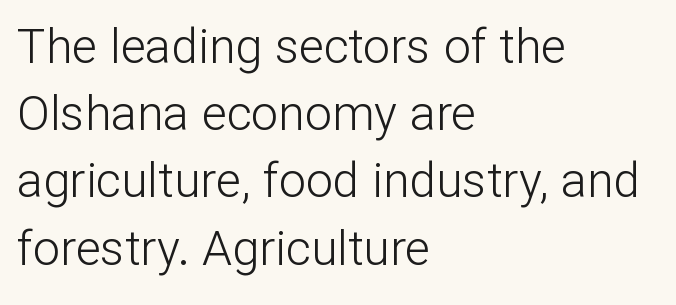
Stroke mass is kept to a normal reading level or below. The passage shown is typed in a proportional face where columns would drift. The strip under each line holds only bare page. This is roman type, the default non-slanted kind.
